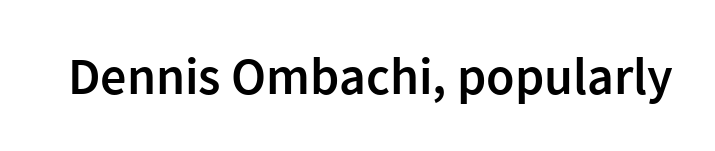
In terms of letterspacing, this is plain default setting. Nothing sits at the stroke ends, so this counts as sans-serif. This sample has the flowing, uneven cadence of proportional lettering. Decoration check: the copy has no underline. The font is running at a semibold setting, under full bold.
